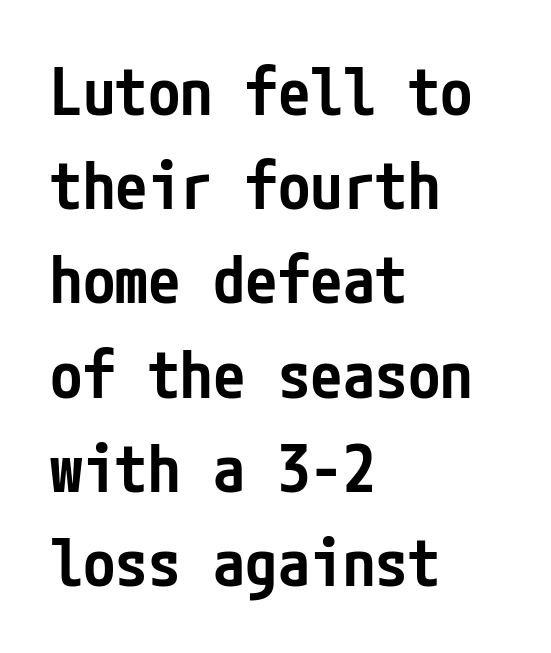
{"serif": "no", "italic": "no", "bold": "semi", "weight": "semibold", "width": "condensed", "stroke_contrast": "low", "x_height": "medium", "underline": "no", "align": "left", "line_spacing": "normal", "line_spacing_ratio": 1.45, "letter_spacing": "normal", "letter_spacing_em": 0.0, "glyph_px": 65}
